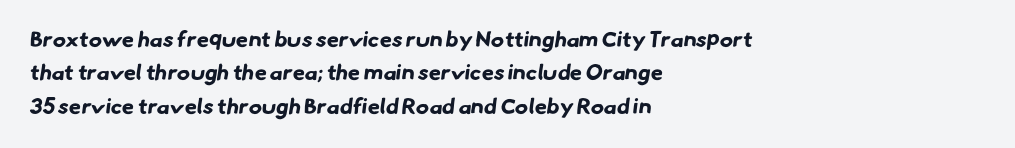
Caption: multi-line text, flush left, ragged right. A clean baseline with only descenders dipping below it. Inter-character spacing is left at the font's built-in metrics. Set as a true bold cut, around the 700 mark. The designer left line spacing at the default.
